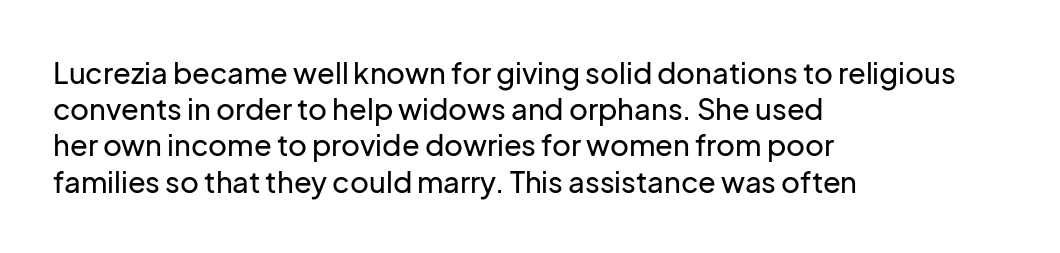
The image shows 29 px sans-serif type, upright; set left-aligned, normal line spacing (1.25x), normal letter spacing, not underlined; low stroke contrast and a medium x-height.
